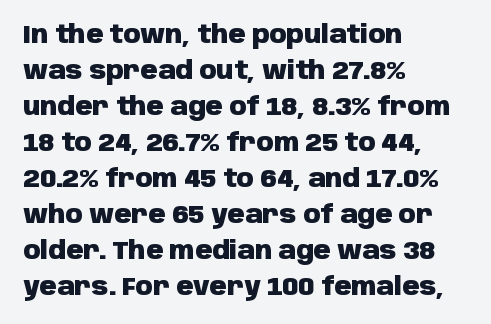
{"italic": "no", "bold": "yes", "underline": "no", "align": "left", "line_spacing": "normal", "line_spacing_ratio": 1.5, "letter_spacing": "normal", "letter_spacing_em": 0.0, "glyph_px": 24}
